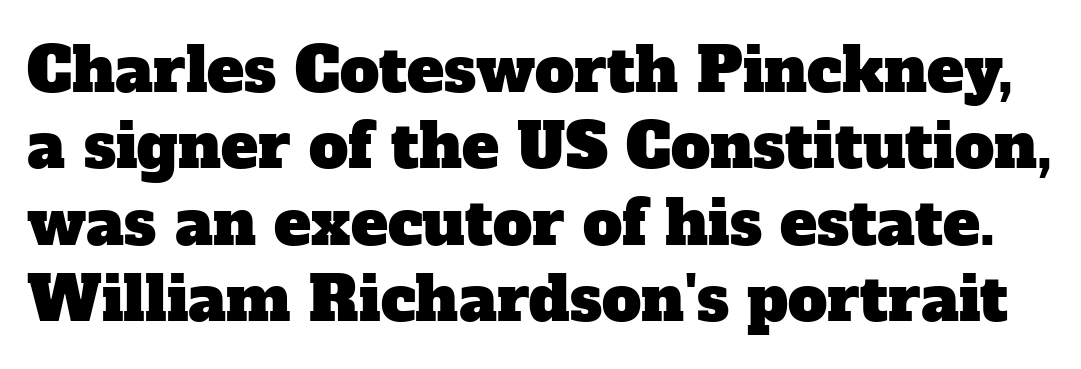
The image shows 62 px serif type; set line spacing 1.23x, normal letter spacing, not underlined; low stroke contrast and a medium x-height.
